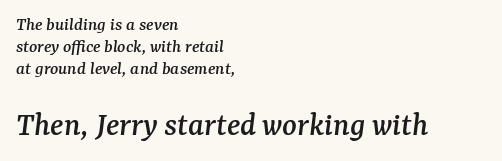
{"serif": "yes", "italic": "yes", "lean": "right", "slant_degrees": 7, "width": "normal", "stroke_contrast": "medium", "x_height": "medium", "monospaced": "no", "underline": "no", "align": "left", "line_spacing_ratio": 1.17, "letter_spacing": "normal", "letter_spacing_em": 0.0, "larger_block": "second", "size_ratio": 1.79, "glyph_px": 34}
